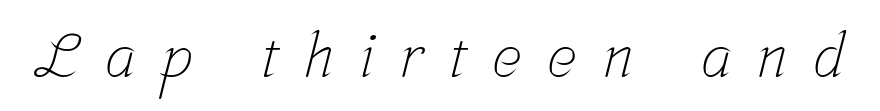
{"serif": "yes", "bold": "no", "weight": "light", "width": "condensed", "stroke_contrast": "low", "x_height": "medium", "monospaced": "no", "underline": "no", "letter_spacing": "wide", "letter_spacing_em": 0.42, "glyph_px": 62}
